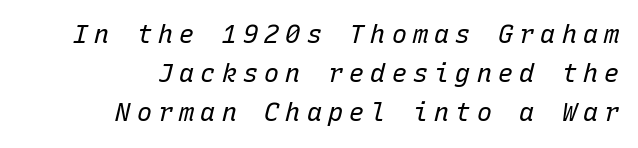
{"italic": "yes", "lean": "right", "slant_degrees": 15, "bold": "no", "underline": "no", "align": "right", "line_spacing": "normal", "line_spacing_ratio": 1.57, "letter_spacing": "wide", "letter_spacing_em": 0.25, "glyph_px": 25}
